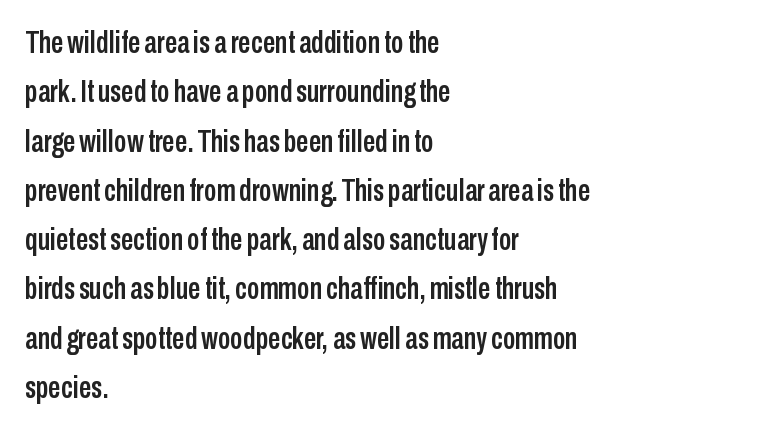
Short note: letters normally spaced. The space between consecutive lines is moderate. A typesetter would call this proportional, since set widths differ per character. Each row of text sits above clean, open space.
